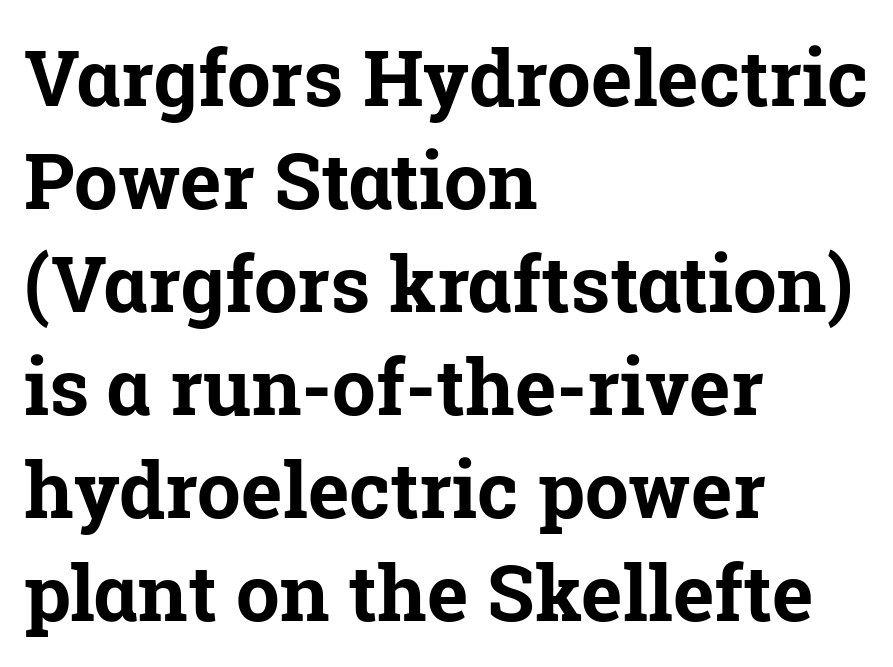
{"serif": "yes", "italic": "no", "bold": "yes", "weight": "bold", "width": "normal", "stroke_contrast": "low", "x_height": "medium", "monospaced": "no", "underline": "no", "align": "left", "line_spacing": "normal", "line_spacing_ratio": 1.32, "letter_spacing": "normal", "letter_spacing_em": 0.0, "glyph_px": 78}
